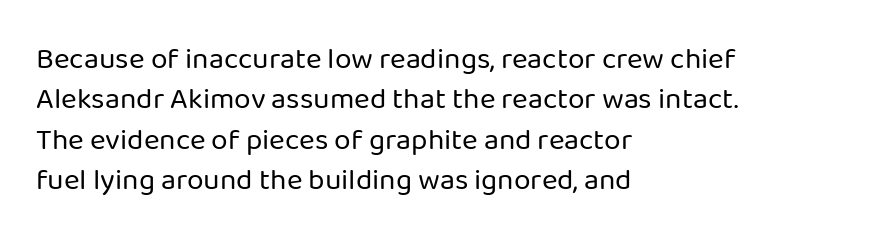
The characters display no serif detailing; their extremities are plain. In CSS terms this would be text-align: left. Ordinary non-slanted type is in use. A typesetter would call this proportional, since set widths differ per character.
